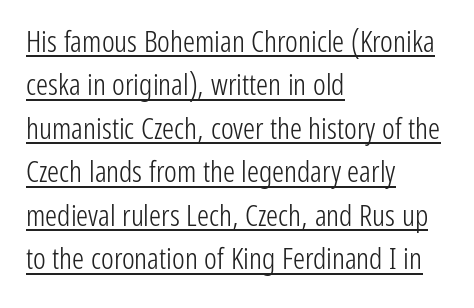
{"serif": "no", "italic": "no", "bold": "no", "weight": "light", "width": "condensed", "stroke_contrast": "low", "x_height": "medium", "monospaced": "no", "underline": "yes", "align": "left", "line_spacing": "normal", "line_spacing_ratio": 1.45, "letter_spacing": "normal", "letter_spacing_em": 0.0, "glyph_px": 30}
